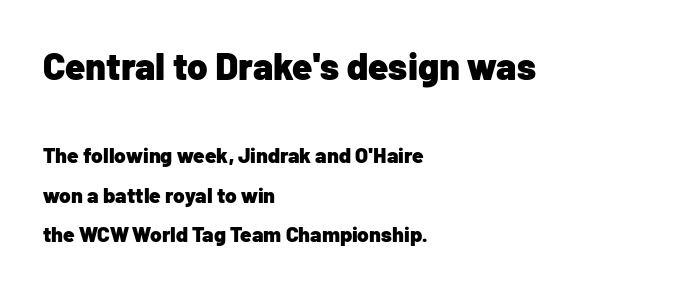
The image shows 37 px heavy sans-serif type, upright; set left-aligned, line spacing 1.88x, normal letter spacing, not underlined; the first (top) block is 1.76x larger; low stroke contrast and a medium x-height.
